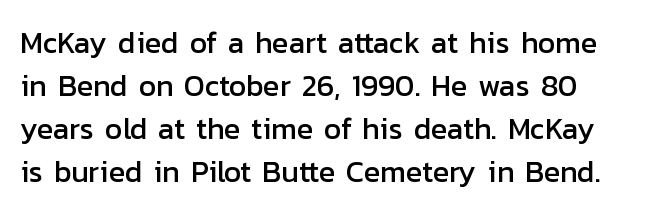
The image shows 30 px sans-serif type, upright; set normal line spacing (1.43x), normal letter spacing, not underlined; low stroke contrast and a medium x-height.
